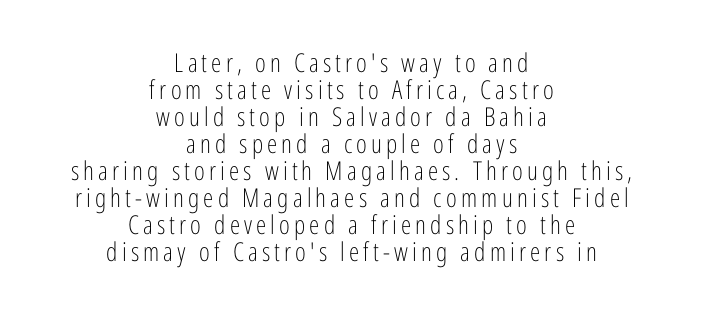
Quick note: not italic, upright. Is the block centered? Yes — each line is placed symmetrically about the middle. The passage shown is not bold in any degree. The strip under each line holds only bare page. What's the leading like? Squeezed, with rows nearly overlapping.
